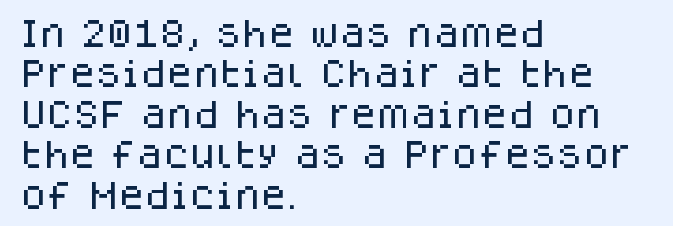
The image shows 30 px sans-serif type, upright; set left-aligned, normal line spacing (1.35x), normal letter spacing, not underlined; low stroke contrast and a large x-height.
